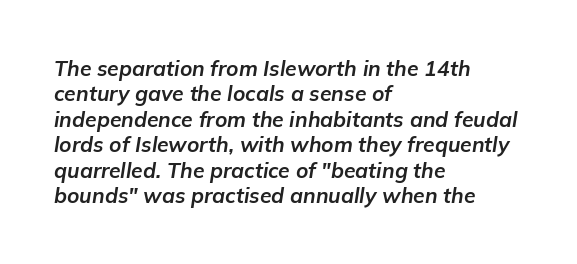
Q: Is the text bold? A: Yes.
Q: Is the text italic (slanted)? A: Yes, it leans right by about 9 degrees.
Q: Is the text underlined? A: No.
Q: How is the paragraph aligned? A: Left-aligned.
Q: Is the spacing between letters normal or unusually wide? A: Normal.
